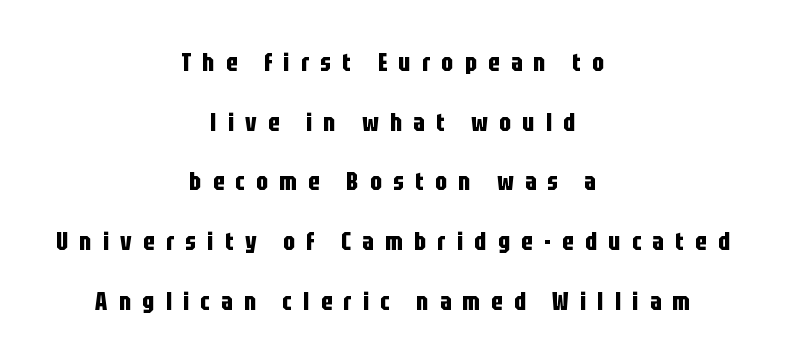
The image shows 25 px bold type, upright; set centered, loose line spacing (2.39x), unusually wide letter spacing (+0.46 em), not underlined.
